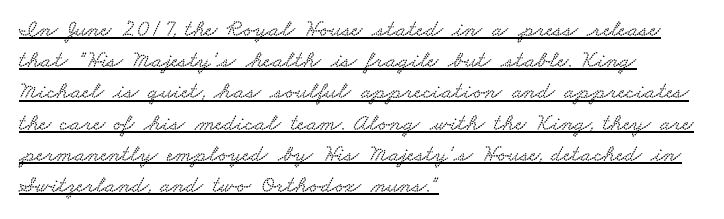
The image shows 24 px text type; set left-aligned, normal line spacing (1.3x), normal letter spacing, underlined.
